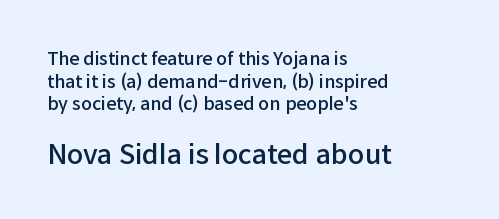
Any mark beneath the type? The region is blank. Spacing between characters is what you'd get straight out of the box. Line spacing here is normal. These lines stack with their left ends in a neat column. Semibold letterforms, between regular and bold.
